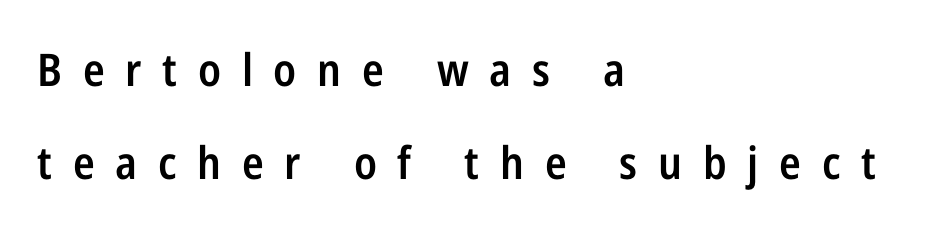
The image shows 45 px semibold, condensed sans-serif type, upright; set left-aligned, loose line spacing (2.06x), unusually wide letter spacing (+0.46 em), not underlined; low stroke contrast and a medium x-height.
